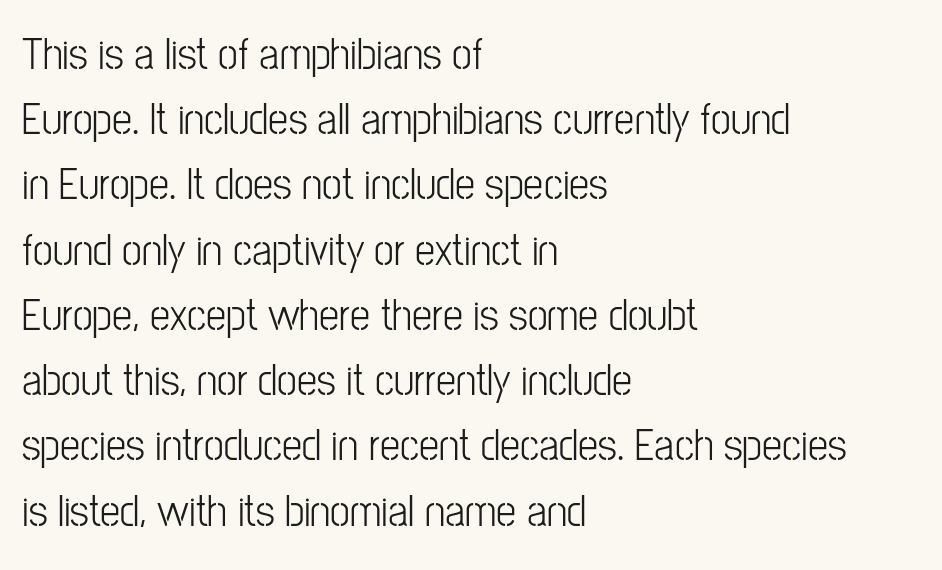
The lines in this sample share a left origin and differ only in where they stop. Quick note: not italic, upright. Is this a fixed-width face? No — the glyphs have proportional, varying widths. These lines are composed in type without serifs.
